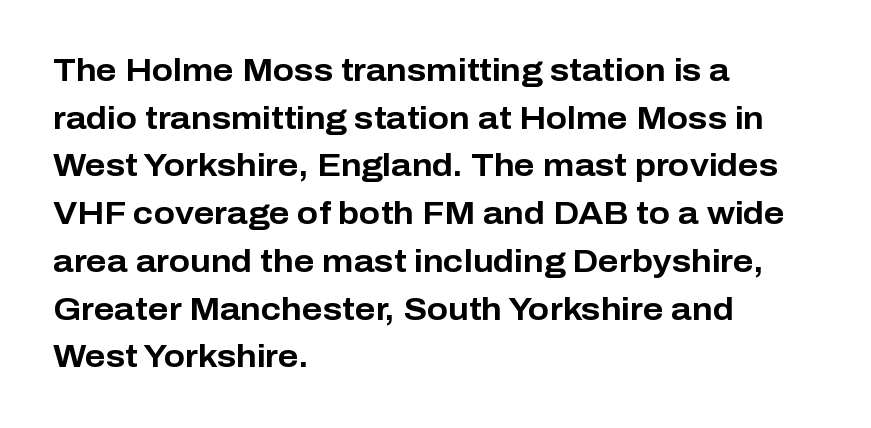
This is the regular roman posture of the typeface. Words float on clear page, feet unadorned. Honestly, the letter spacing is just normal — you wouldn't notice it. The ragged edge is on the right, which tells us the setting is flush left. Students, this is bold: see how much ink each stroke carries. This is sans-serif lettering, the kind often seen on screens and signage.
